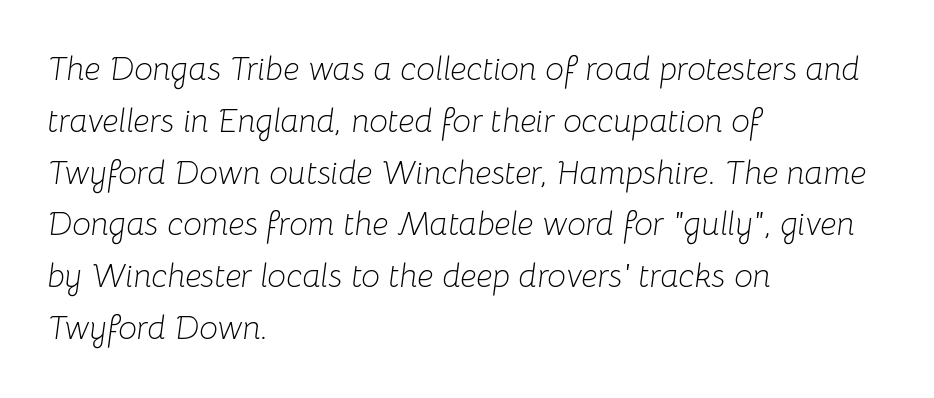
{"italic": "yes", "lean": "right", "slant_degrees": 8, "bold": "no", "weight": "light", "width": "normal", "stroke_contrast": "low", "x_height": "medium", "monospaced": "no", "underline": "no", "align": "left", "line_spacing": "normal", "line_spacing_ratio": 1.57, "letter_spacing": "normal", "letter_spacing_em": 0.0, "glyph_px": 33}
